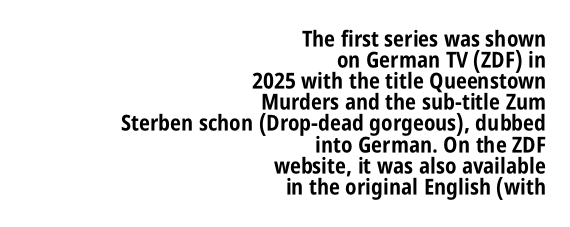
The image shows 22 px bold type, upright; set right-aligned, tight line spacing (0.96x), normal letter spacing, not underlined.
